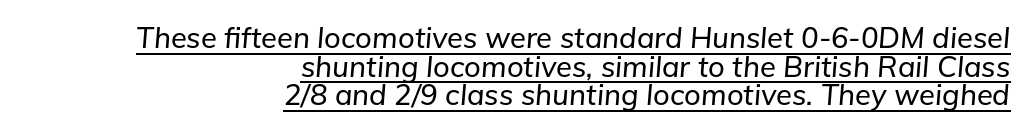
Q: Is the text italic (slanted)? A: Yes, it leans right by about 5 degrees.
Q: Is the text underlined? A: Yes.
Q: How is the paragraph aligned? A: Right-aligned.
Q: Is the spacing between letters normal or unusually wide? A: Normal.
Q: Is the spacing between lines tight, normal or loose? A: Tight.
Q: Width (condensed, normal, or wide)? A: Normal.
Q: Stroke contrast? A: Low.
Q: x-height? A: Medium.
Q: Monospaced? A: No.
